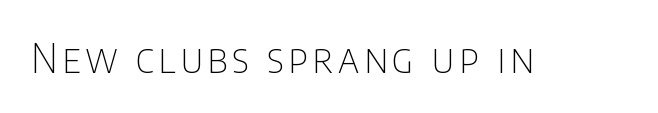
{"serif": "no", "italic": "no", "bold": "no", "weight": "thin", "width": "condensed", "stroke_contrast": "low", "x_height": "large", "monospaced": "no", "underline": "no", "glyph_px": 40}
